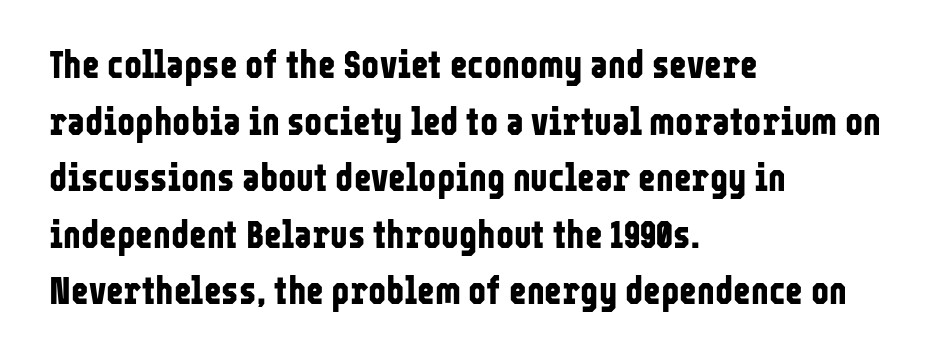
Caption: multi-line text, flush left, ragged right. Unlike italic type, these characters show no tilt at all. Note the varied advance widths — an 'i' is clearly narrower than an 'm'. These lines carry a lot of weight — the face is fully bold.
